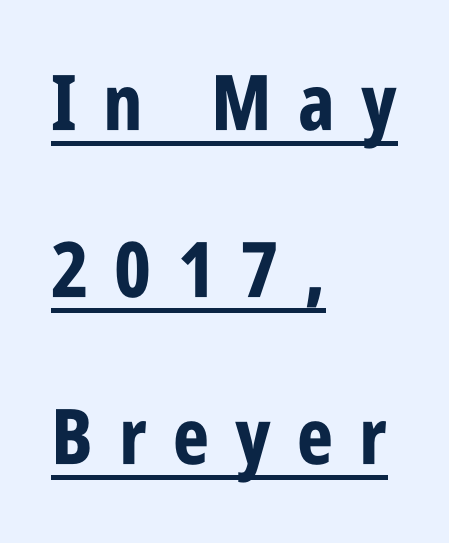
These words are printed bold, with thick strokes throughout. What kind of face is this? One without serifs — a sans. Notice how the stems are strictly vertical — no italics here. The passage shown has open, widely tracked lettering throughout. A great deal of white space separates one row of letters from the next.
